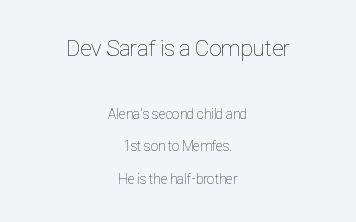
{"italic": "no", "bold": "no", "underline": "no", "align": "center", "line_spacing": "loose", "line_spacing_ratio": 2.3, "letter_spacing": "normal", "letter_spacing_em": 0.0, "larger_block": "first", "size_ratio": 1.64, "glyph_px": 23}
